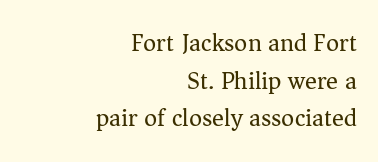
{"italic": "no", "bold": "no", "underline": "no", "align": "right", "line_spacing": "normal", "line_spacing_ratio": 1.51, "letter_spacing": "normal", "letter_spacing_em": 0.0, "glyph_px": 25}
